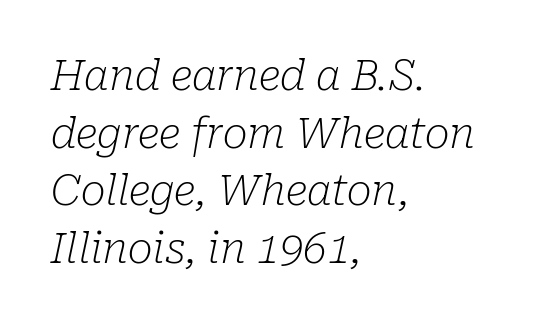
The image shows 42 px light serif type, italic (leaning right); set left-aligned, normal line spacing (1.37x), normal letter spacing, not underlined; low stroke contrast and a medium x-height.
